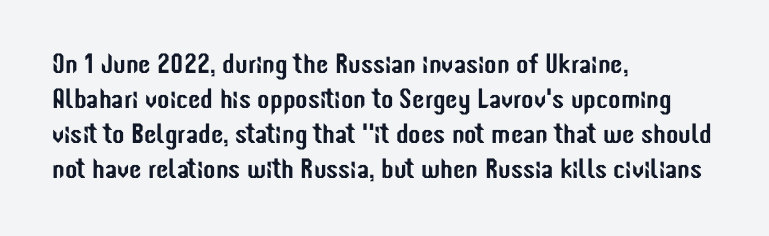
Examine the stroke ends and you'll find no serifs. Posture: vertical. The gap between lines stays unmarked. Caption: multi-line text, flush left, ragged right. Here the designer chose a conventional face with non-uniform glyph widths.
